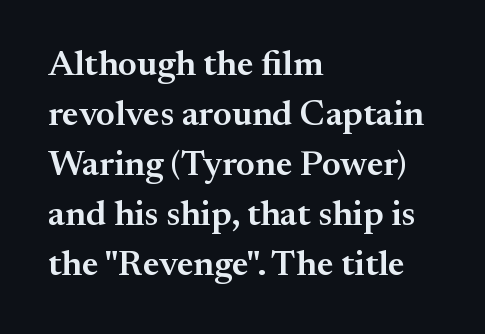
The image shows 36 px semibold serif type, upright; set left-aligned, normal line spacing (1.39x), normal letter spacing, not underlined; medium stroke contrast and a small x-height.
